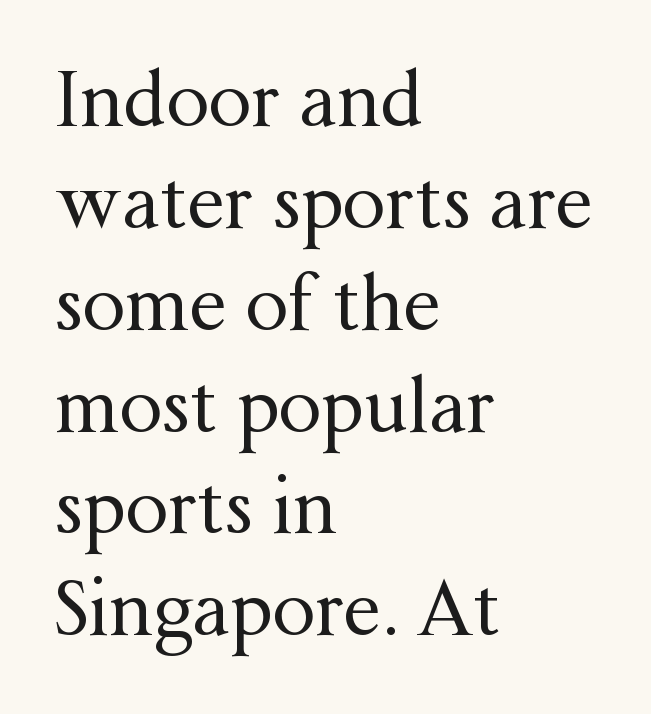
{"serif": "yes", "italic": "no", "bold": "no", "weight": "regular", "width": "normal", "stroke_contrast": "medium", "x_height": "medium", "monospaced": "no", "underline": "no", "align": "left", "line_spacing": "normal", "line_spacing_ratio": 1.34, "letter_spacing": "normal", "letter_spacing_em": 0.0, "glyph_px": 76}
